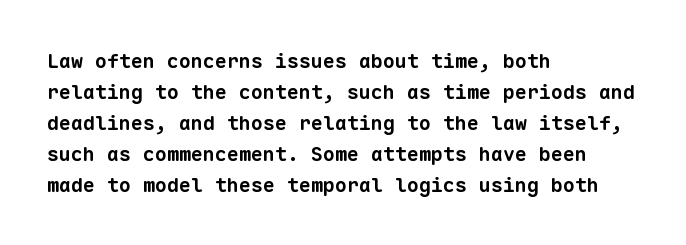
Q: Is the text bold? A: Yes.
Q: Is the text underlined? A: No.
Q: How is the paragraph aligned? A: Left-aligned.
Q: Is the spacing between letters normal or unusually wide? A: Normal.
Q: Is the spacing between lines tight, normal or loose? A: Normal.
